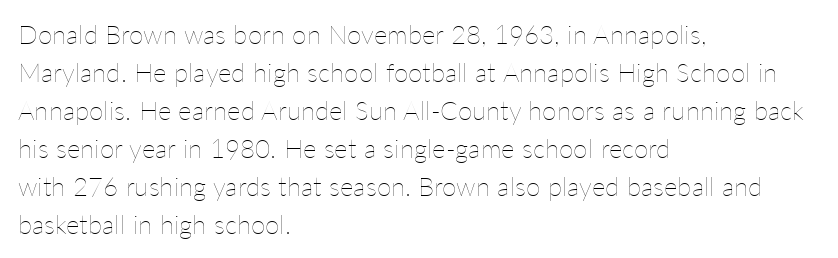
The image shows 26 px text type, upright; set left-aligned, normal line spacing (1.46x), normal letter spacing, not underlined.
